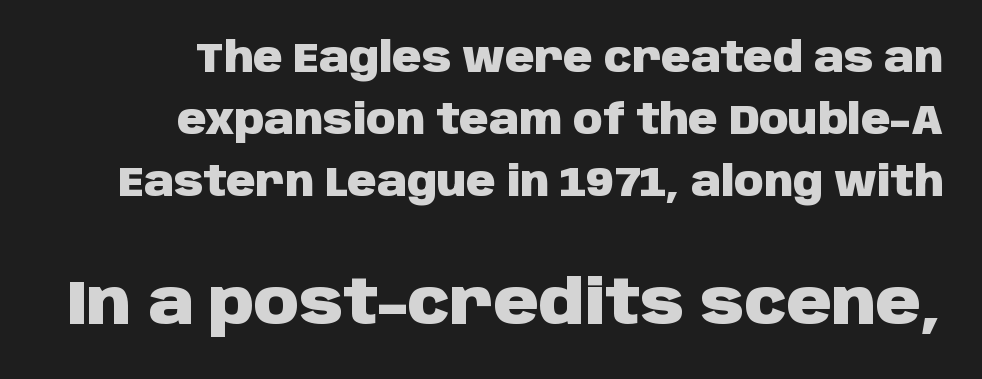
The image shows 62 px heavy sans-serif type, upright; set right-aligned, normal line spacing (1.51x), normal letter spacing, not underlined; the second (bottom) block is 1.51x larger; low stroke contrast and a large x-height.
